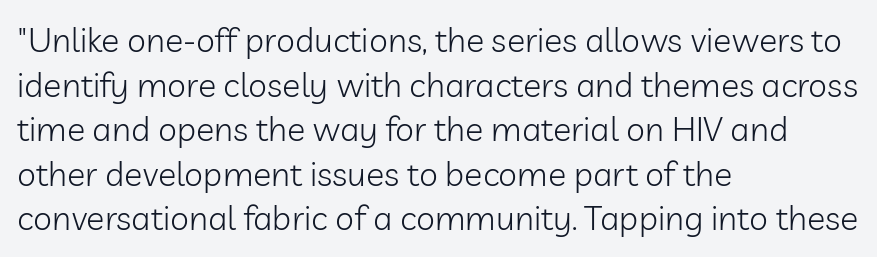
{"serif": "no", "italic": "no", "bold": "no", "weight": "light", "width": "normal", "stroke_contrast": "low", "x_height": "medium", "monospaced": "no", "underline": "no", "align": "left", "line_spacing": "normal", "line_spacing_ratio": 1.31, "letter_spacing": "normal", "letter_spacing_em": 0.0, "glyph_px": 34}
